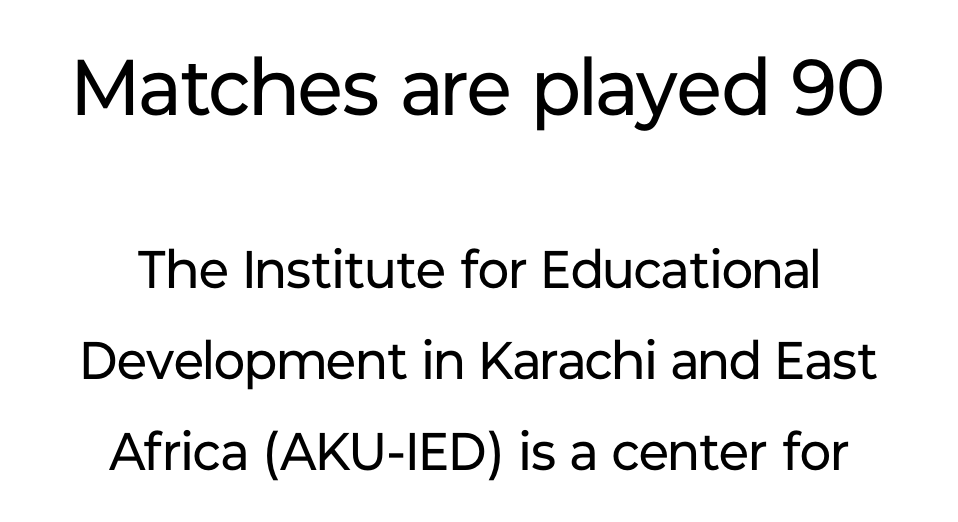
The letters sit at their default tracking, neither squeezed nor spread. Has an underline been added? It has not. The setting favours the middle, as headings and verse often do. Do the characters align in a grid? No, the font is proportional.
